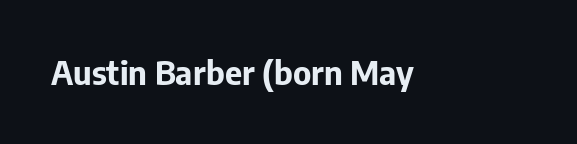
Q: Is the text bold? A: Yes.
Q: Is the text italic (slanted)? A: No, it is upright.
Q: Is the typeface a serif or a sans-serif typeface? A: Sans-serif.
Q: Is the text underlined? A: No.
Q: Is the spacing between letters normal or unusually wide? A: Normal.
Q: Width (condensed, normal, or wide)? A: Normal.
Q: Stroke contrast? A: Low.
Q: x-height? A: Medium.
Q: Monospaced? A: No.
